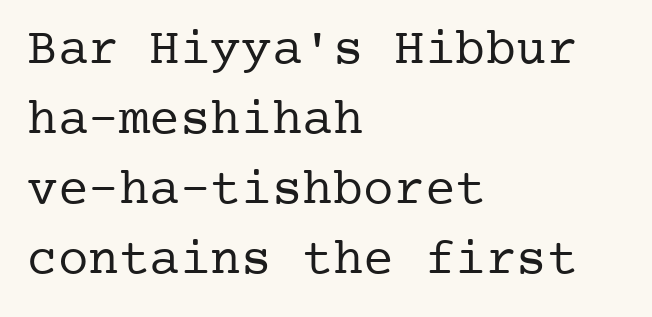
{"serif": "yes", "italic": "no", "bold": "no", "weight": "regular", "width": "normal", "stroke_contrast": "low", "x_height": "medium", "underline": "no", "align": "left", "line_spacing": "normal", "line_spacing_ratio": 1.37, "letter_spacing": "normal", "letter_spacing_em": 0.0, "glyph_px": 51}
